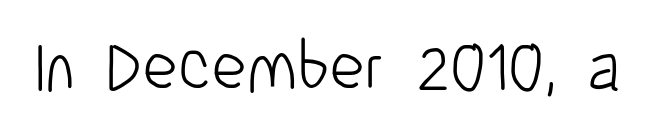
The image shows 68 px light, condensed sans-serif type, upright; set normal letter spacing, not underlined; low stroke contrast and a medium x-height.
